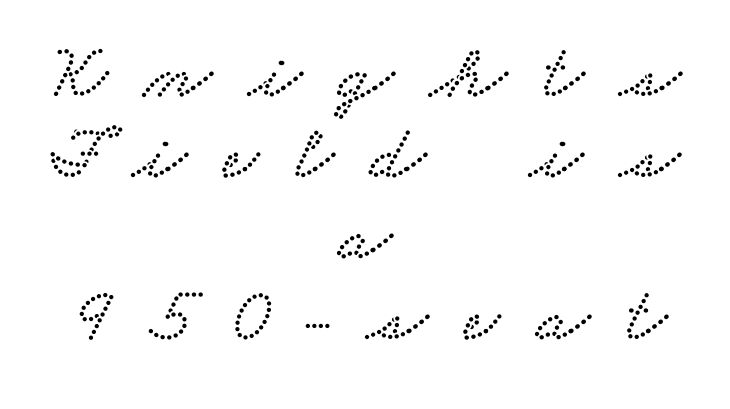
Regarding leading, the lines here are crowded together. Students, note that the glyphs here are deliberately spaced far apart. These lines are rendered in a variable-pitch font. Classification — serif.
